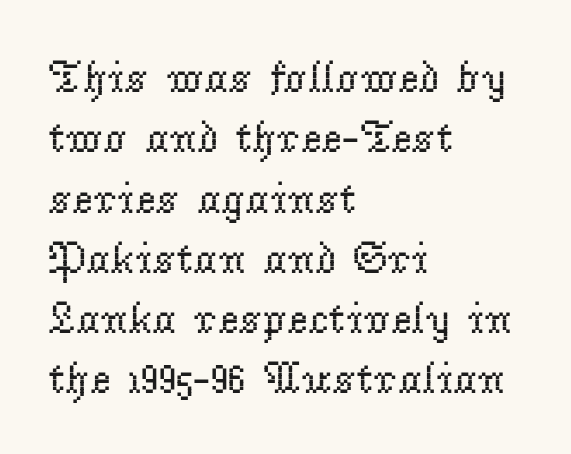
Whoever set this chose a conventional vertical rhythm. Is there any slant? The stems are plumb. Teacher's note: observe the even left margin — that is flush-left alignment. Unmarked baselines from the first word to the last. Character widths vary here, with narrow letters taking less room than wide ones. Font category for this specimen: serif.
